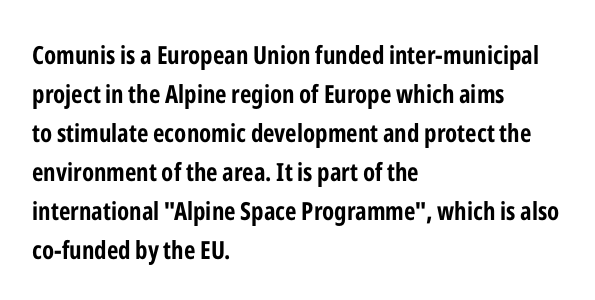
Q: Is the text bold? A: Yes.
Q: Is the text italic (slanted)? A: No, it is upright.
Q: Is the text underlined? A: No.
Q: How is the paragraph aligned? A: Left-aligned.
Q: Is the spacing between letters normal or unusually wide? A: Normal.
Q: Is the spacing between lines tight, normal or loose? A: Normal.
